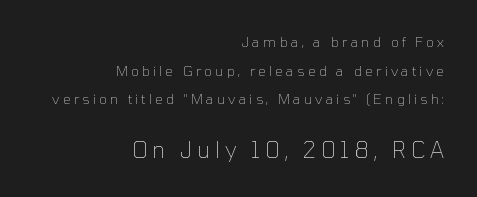
The passage is arranged like a letterhead date or caption credit — flush right. Here the second block reads like a headline and the first like body copy. No chunkiness to these letters — they're not bold. This is the regular roman posture of the typeface. Each word looks stretched out because of the extra space between its letters. Vertical spacing — loose.
